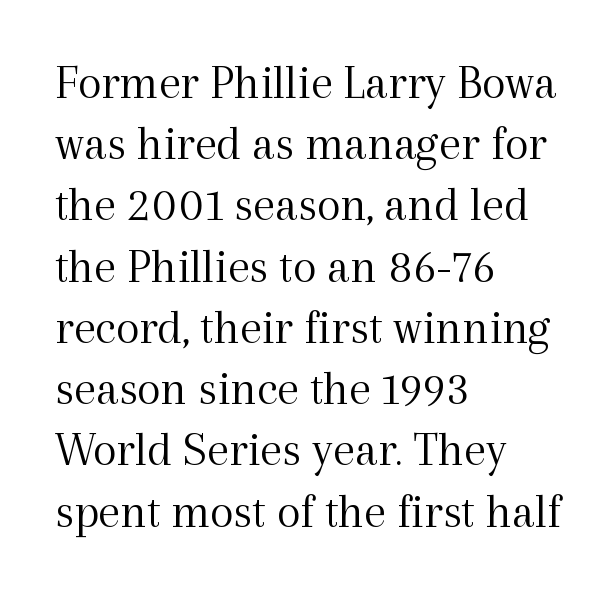
A roman cut, with each character standing at attention. Note: serifs present on the glyphs. What's the leading like? Ordinary, nothing unusual. The passage shown is typed in a proportional face where columns would drift.
